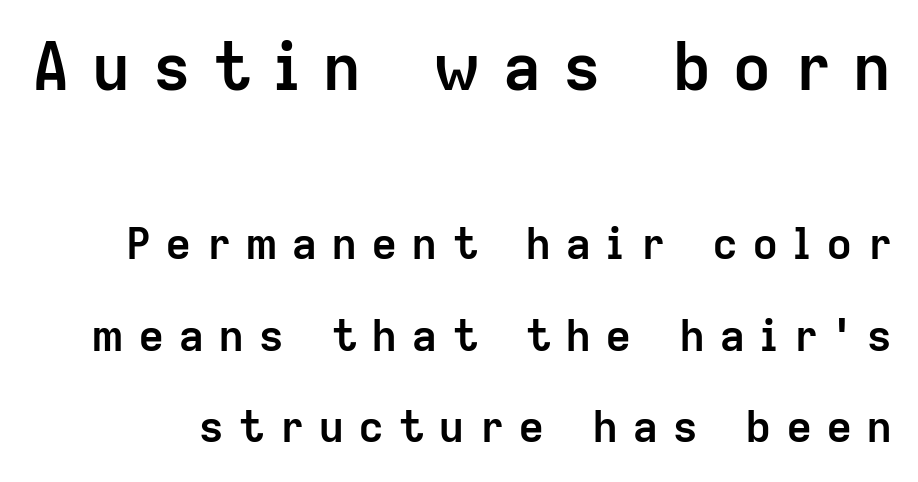
The image shows 66 px semibold sans-serif type, upright; set loose line spacing (2.08x), unusually wide letter spacing (+0.31 em), not underlined; the first (top) block is 1.5x larger; low stroke contrast and a medium x-height.
